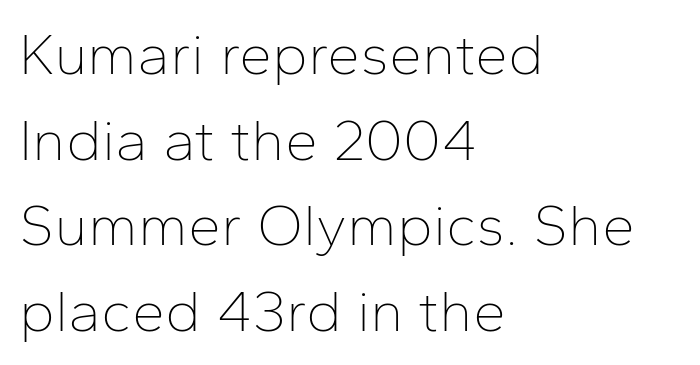
This rendering employs a face without finishing strokes, i.e., a sans-serif. Clear beneath every line of the passage. Is the letter spacing exaggerated? No — it looks like the ordinary default. The passage is arranged the way most books set body copy — flush left.
